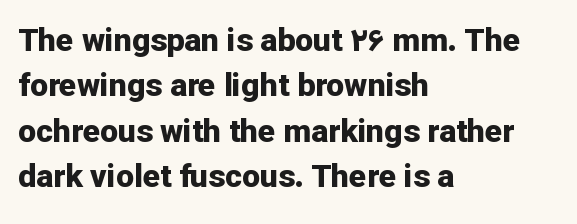
This sample uses a sans-serif face. Rows of type keep a routine distance in the vertical direction. Each letter keeps its own natural width here, so spacing adapts to shape. A bare baseline throughout the passage.
